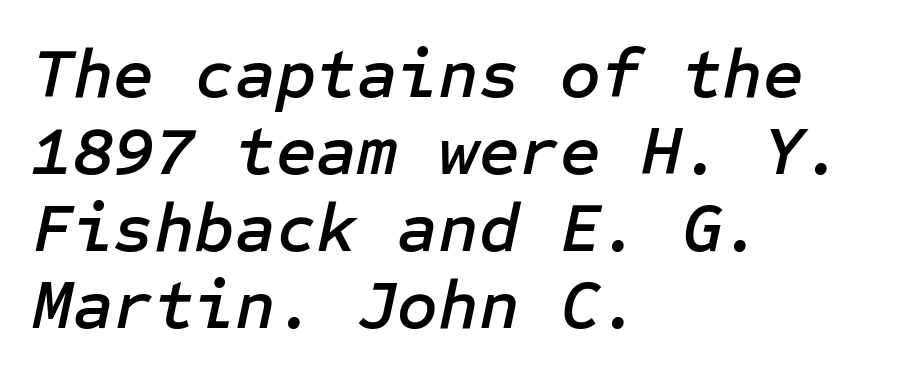
The paragraph has a hard left edge and a soft right edge. The face used here has a pronounced slope to its letters. Glance below the letters and you will spot only blank space. How would I describe the line gaps? Narrow and economical. Between one letter and the next there's only the usual sliver of space.
